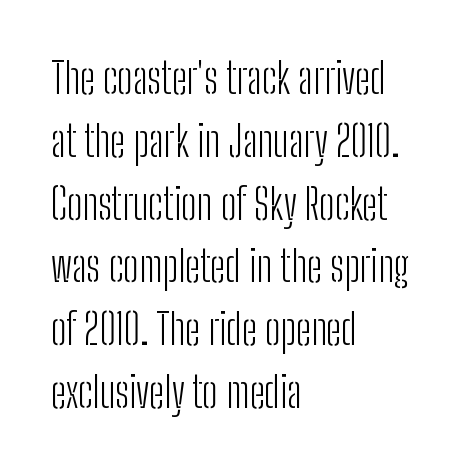
Q: Is the text bold? A: No.
Q: Is the text italic (slanted)? A: No, it is upright.
Q: Is the typeface a serif or a sans-serif typeface? A: Sans-serif.
Q: Is the text underlined? A: No.
Q: How is the paragraph aligned? A: Left-aligned.
Q: Is the spacing between letters normal or unusually wide? A: Normal.
Q: Is the spacing between lines tight, normal or loose? A: Normal.
Q: Width (condensed, normal, or wide)? A: Condensed.
Q: Stroke contrast? A: Low.
Q: x-height? A: Medium.
Q: Monospaced? A: No.
